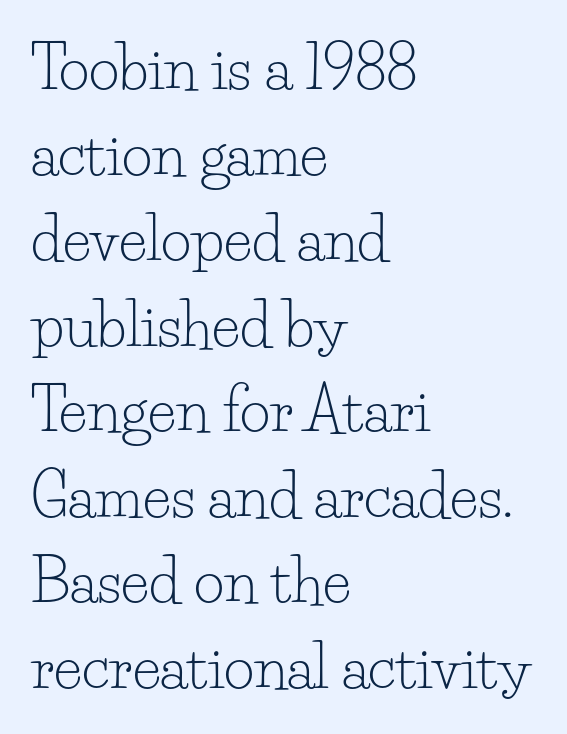
{"serif": "yes", "italic": "no", "bold": "no", "weight": "light", "width": "normal", "stroke_contrast": "low", "x_height": "small", "monospaced": "no", "underline": "no", "align": "left", "line_spacing": "normal", "line_spacing_ratio": 1.45, "letter_spacing": "normal", "letter_spacing_em": 0.0, "glyph_px": 59}
